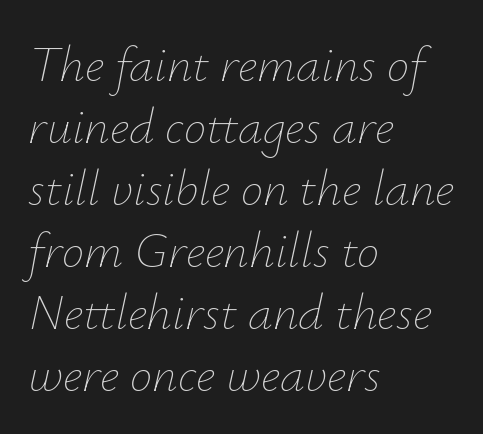
Q: Is the text bold? A: No.
Q: Is the text italic (slanted)? A: Yes, it leans right by about 12 degrees.
Q: Is the text underlined? A: No.
Q: How is the paragraph aligned? A: Left-aligned.
Q: Is the spacing between letters normal or unusually wide? A: Normal.
Q: Width (condensed, normal, or wide)? A: Normal.
Q: Stroke contrast? A: Low.
Q: x-height? A: Small.
Q: Monospaced? A: No.
